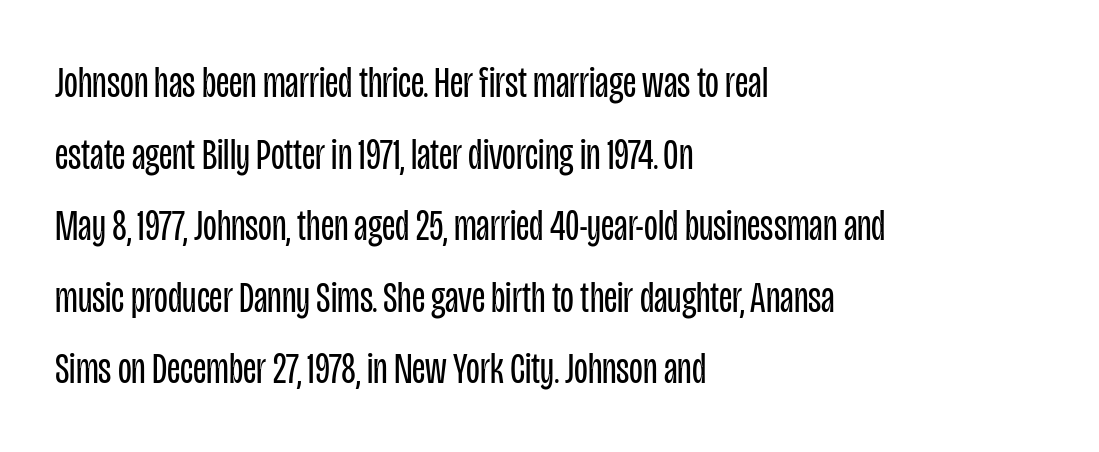
The image shows 45 px regular-weight, condensed sans-serif type, upright; set left-aligned, normal line spacing (1.59x), normal letter spacing, not underlined; low stroke contrast and a large x-height.
